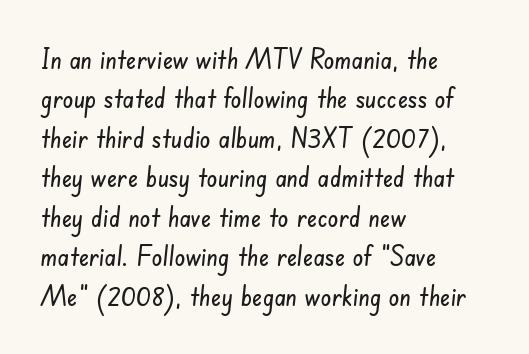
{"underline": "no", "align": "left", "line_spacing": "normal", "line_spacing_ratio": 1.46, "letter_spacing": "normal", "letter_spacing_em": 0.0, "glyph_px": 27}
